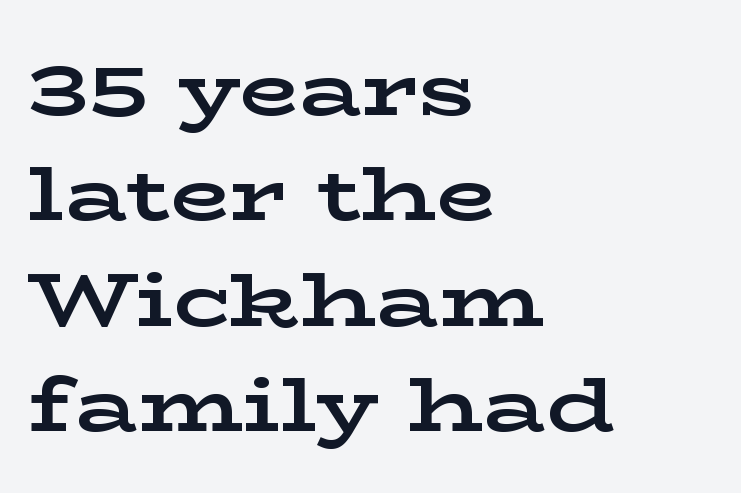
The image shows 77 px bold, wide serif type, upright; set left-aligned, normal line spacing (1.37x), normal letter spacing, not underlined; low stroke contrast and a medium x-height.
